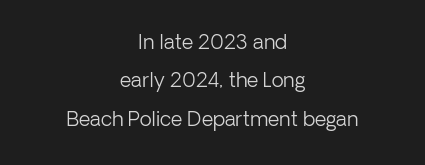
{"italic": "no", "bold": "no", "underline": "no", "align": "center", "line_spacing": "loose", "line_spacing_ratio": 1.92, "letter_spacing": "normal", "letter_spacing_em": 0.0, "glyph_px": 20}
